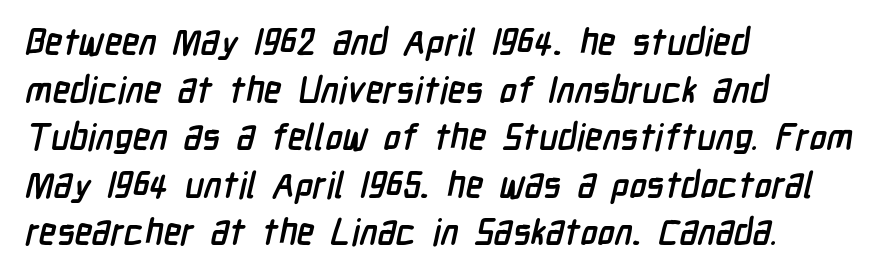
What weight is shown? A full bold with thick strokes. The text was rendered using a sans face with plain stroke endings. Left-aligned paragraph, ragged on the right. Vertically, the passage feels balanced, rows spaced as you'd expect. A bare baseline throughout the passage. The gaps between neighbouring characters are ordinary and unremarkable.
